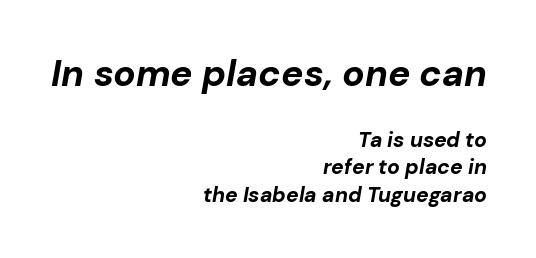
The image shows 37 px bold type, italic (leaning right); set right-aligned, normal line spacing (1.29x), normal letter spacing, not underlined; the first (top) block is 1.76x larger; low stroke contrast and a medium x-height.
